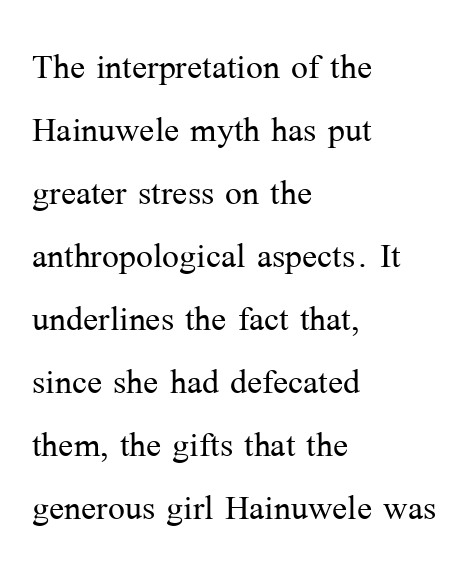
Line starts are locked; line ends wander. Quick note: not italic, upright. Nobody touched the tracking dial on this one. Unmarked baselines from the first word to the last. Reading down the column, the eye jumps a familiar distance to each next line.
